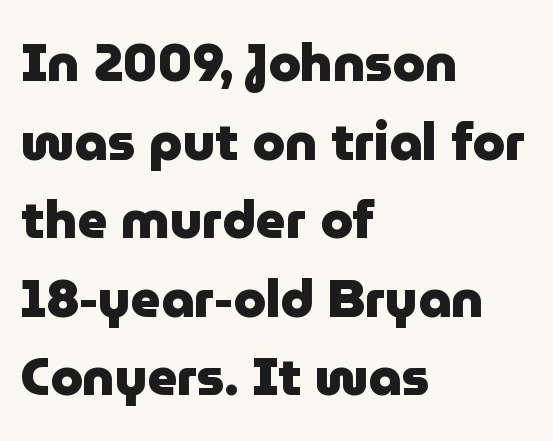
I'd call this a sans setting — the letters go barefoot. Heavy-handed strokes throughout: this text is bold. This sample has the flowing, uneven cadence of proportional lettering. Type without underlining.
